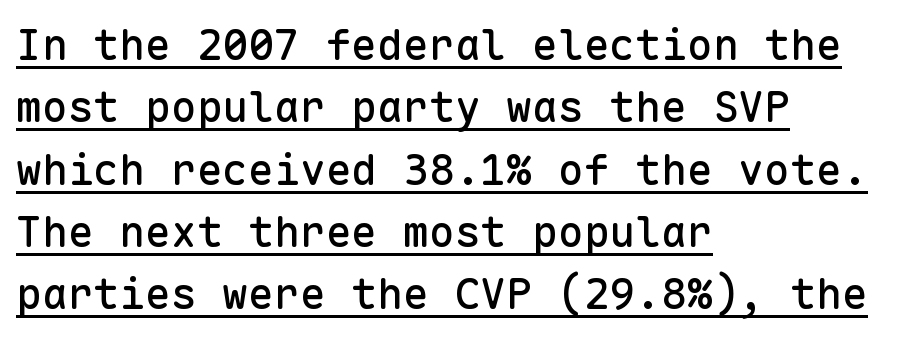
{"serif": "no", "italic": "no", "width": "normal", "stroke_contrast": "low", "x_height": "medium", "monospaced": "yes", "underline": "yes", "align": "left", "line_spacing": "normal", "line_spacing_ratio": 1.45, "letter_spacing": "normal", "letter_spacing_em": 0.0, "glyph_px": 43}
